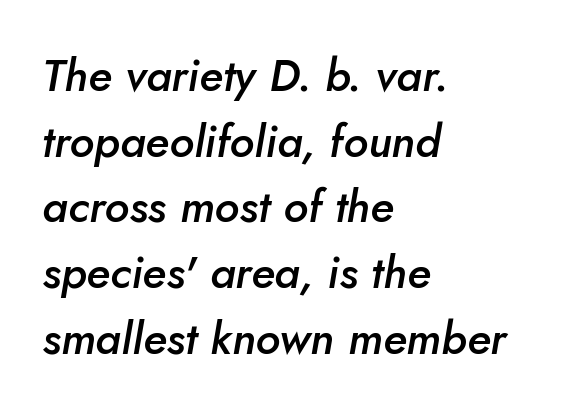
The image shows 45 px semibold type, italic (leaning right); set left-aligned, normal line spacing (1.46x), normal letter spacing, not underlined; low stroke contrast and a small x-height.
